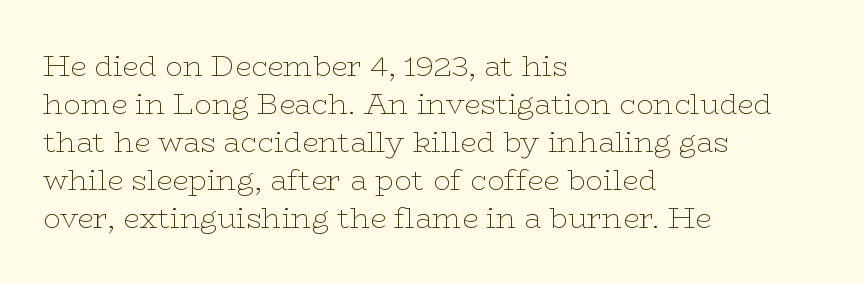
Vertically, the passage feels balanced, rows spaced as you'd expect. You could not count columns in this text — the font is proportionally spaced. Check where the strokes stop: tiny serifs finish them off. Honestly, there is no underline to notice here at all. This rendering leaves character spacing at its baseline value. Compared with a centered layout, this one pins lines to the left instead.
